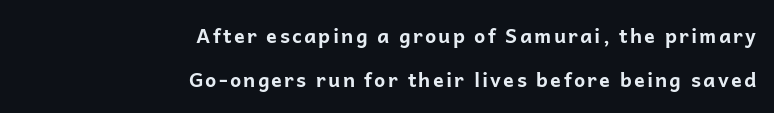
The image shows 20 px bold type, upright; set right-aligned, loose line spacing (2.19x), not underlined.
